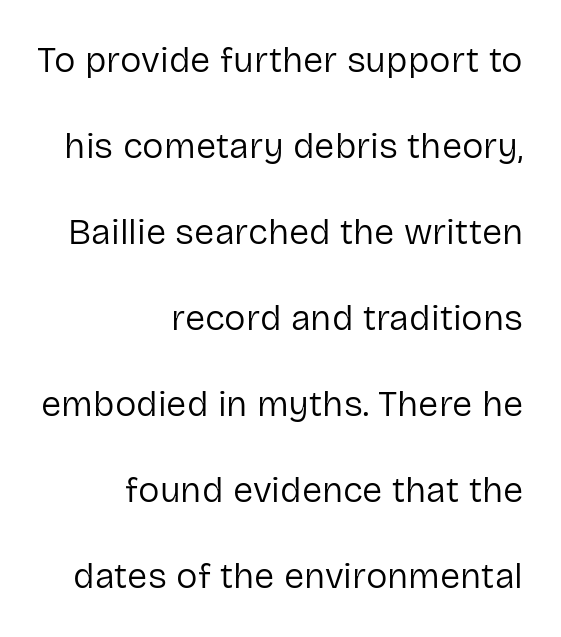
The image shows 36 px regular-weight sans-serif type, upright; set right-aligned, loose line spacing (2.39x), normal letter spacing, not underlined; low stroke contrast and a medium x-height.
